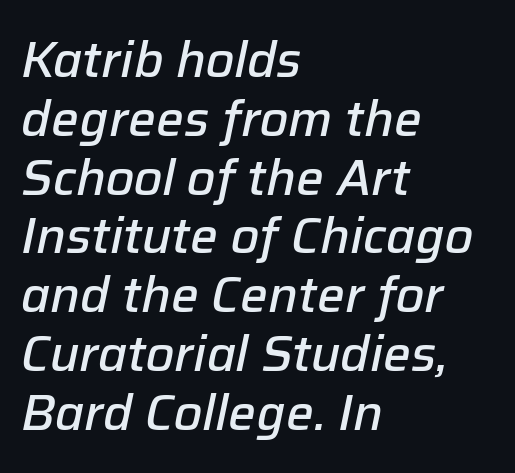
The passage shown is typed in a proportional face where columns would drift. Characters follow at the spacing the type designer built in. Observe the lean: these are italic letterforms. Slightly chunky letters — semibold, I'd say, not full bold.
